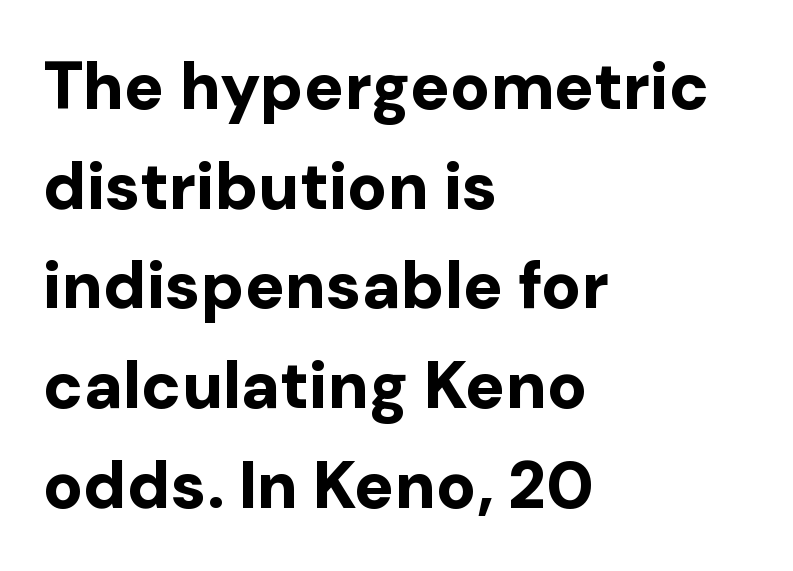
{"serif": "no", "italic": "no", "bold": "yes", "weight": "bold", "width": "normal", "stroke_contrast": "low", "x_height": "medium", "monospaced": "no", "underline": "no", "align": "left", "line_spacing": "normal", "line_spacing_ratio": 1.51, "letter_spacing": "normal", "letter_spacing_em": 0.0, "glyph_px": 66}
